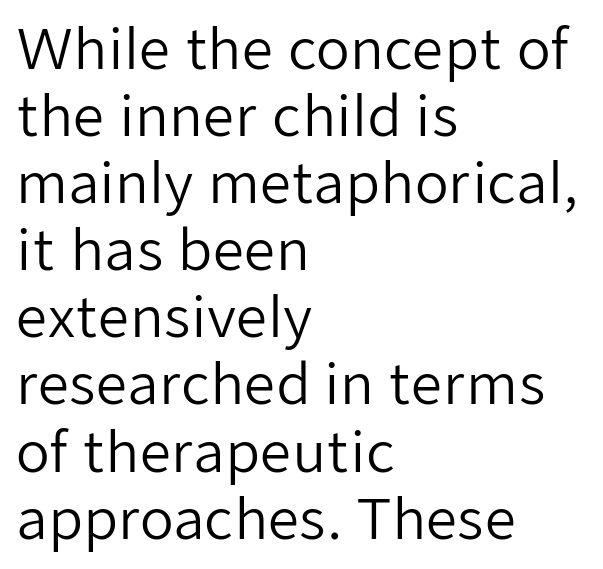
{"serif": "no", "italic": "no", "bold": "no", "weight": "regular", "width": "normal", "stroke_contrast": "low", "x_height": "medium", "monospaced": "no", "underline": "no", "align": "left", "line_spacing_ratio": 1.22, "letter_spacing": "normal", "letter_spacing_em": 0.0, "glyph_px": 55}
